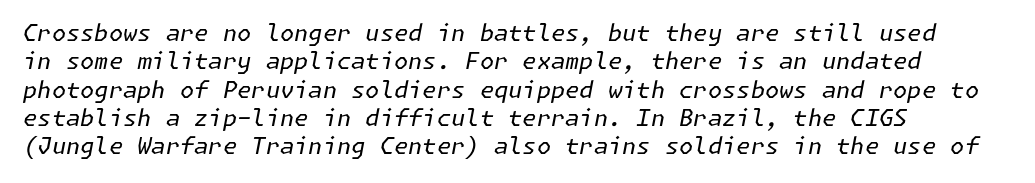
{"italic": "yes", "lean": "right", "slant_degrees": 11, "bold": "no", "underline": "no", "align": "left", "line_spacing_ratio": 1.23, "letter_spacing": "normal", "letter_spacing_em": 0.0, "glyph_px": 23}
